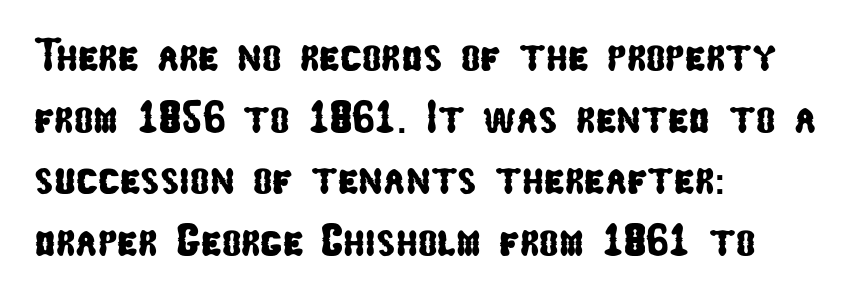
Q: Is the typeface a serif or a sans-serif typeface? A: Sans-serif.
Q: Is the text underlined? A: No.
Q: How is the paragraph aligned? A: Left-aligned.
Q: Is the spacing between letters normal or unusually wide? A: Normal.
Q: Is the spacing between lines tight, normal or loose? A: Normal.
Q: Width (condensed, normal, or wide)? A: Condensed.
Q: Stroke contrast? A: Low.
Q: x-height? A: Medium.
Q: Monospaced? A: No.
